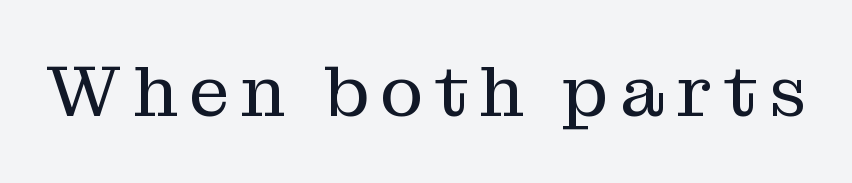
To sum up the face: it has serifs. The face looks like a standard text weight, possibly lighter. The letters advance in unequal steps, a hallmark of proportional type. The typography opts for an upright posture over an oblique one.
